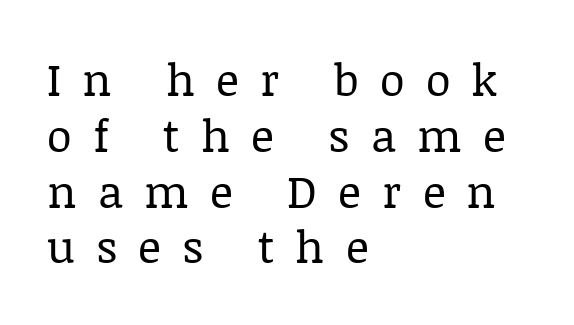
{"serif": "yes", "italic": "no", "bold": "no", "weight": "regular", "width": "normal", "stroke_contrast": "low", "x_height": "large", "monospaced": "no", "underline": "no", "align": "left", "line_spacing_ratio": 1.24, "letter_spacing": "wide", "letter_spacing_em": 0.47, "glyph_px": 45}
